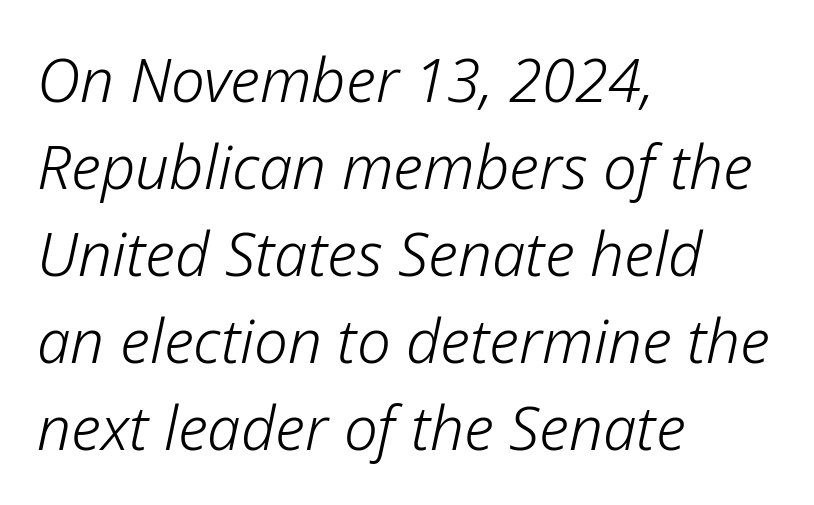
The image shows 60 px light type, italic (leaning right); set left-aligned, normal line spacing (1.45x), normal letter spacing, not underlined; low stroke contrast and a medium x-height.
